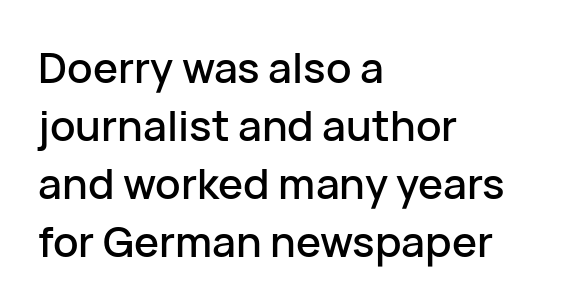
This is roman type, the default non-slanted kind. Casual observation: everything's shoved over to the left. Rule under the text: the space is simply empty. The rows are spaced the way most documents space them. Regarding serifs, this sample does without them. Is this a fixed-width face? No — the glyphs have proportional, varying widths.
